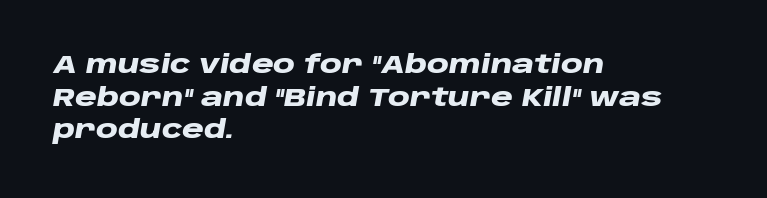
The image shows 25 px bold type, italic (leaning right); set left-aligned, normal line spacing (1.31x), normal letter spacing, not underlined.
